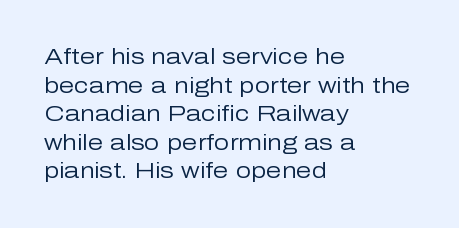
{"italic": "no", "bold": "no", "underline": "no", "align": "left", "line_spacing": "normal", "line_spacing_ratio": 1.3, "letter_spacing": "normal", "letter_spacing_em": 0.0, "glyph_px": 22}
